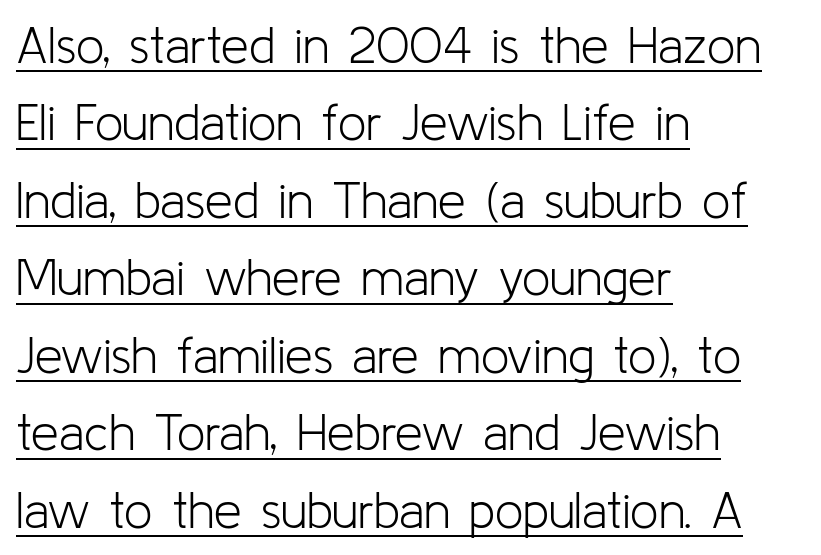
How are the letters spaced? Ordinarily, with no added tracking. Italic: no, the glyphs are upright roman. Is this a fixed-width face? No — the glyphs have proportional, varying widths. Compared with undecorated copy, this sample adds a rule below the words.
